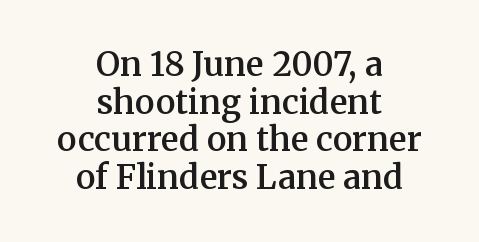
The image shows 33 px semibold serif type, upright; set centered, tight line spacing (1.14x), normal letter spacing, not underlined; medium stroke contrast and a medium x-height.
